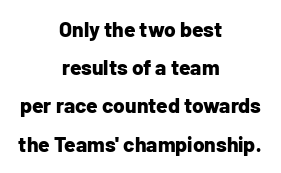
{"italic": "no", "bold": "yes", "underline": "no", "align": "center", "line_spacing_ratio": 1.82, "letter_spacing": "normal", "letter_spacing_em": 0.0, "glyph_px": 21}
